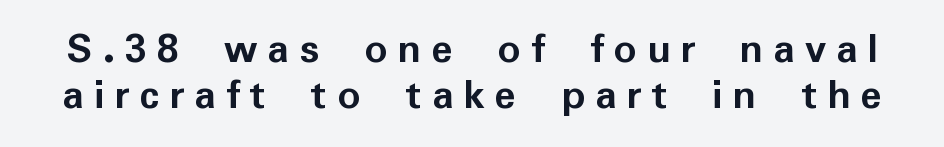
The image shows 45 px semibold sans-serif type, upright; set tight line spacing (1.02x), unusually wide letter spacing (+0.22 em), not underlined; low stroke contrast and a medium x-height.
